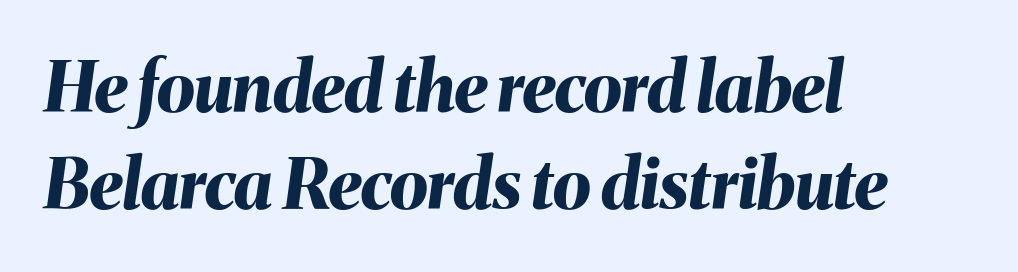
{"italic": "yes", "lean": "right", "slant_degrees": 8, "bold": "yes", "weight": "bold", "width": "normal", "stroke_contrast": "medium", "x_height": "medium", "monospaced": "no", "underline": "no", "align": "left", "line_spacing": "normal", "line_spacing_ratio": 1.4, "letter_spacing": "normal", "letter_spacing_em": 0.0, "glyph_px": 69}
